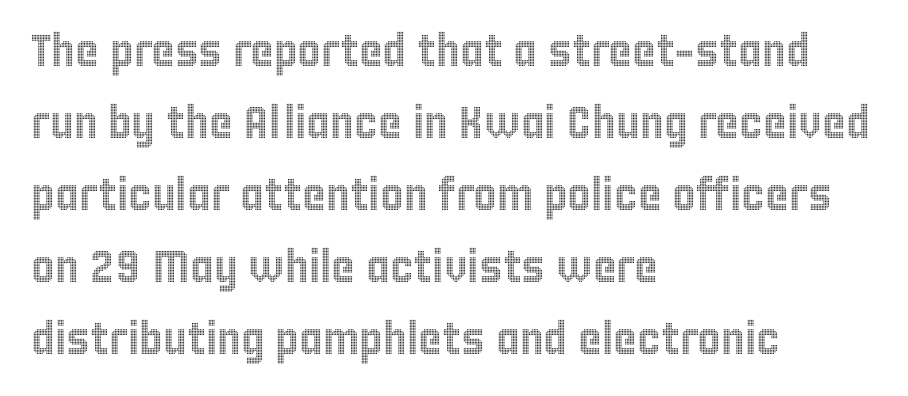
Looks like regular typesetting: each glyph gets only the width it needs. Each row of text sits above clean, open space. Nothing unusual about the tracking: characters are spaced as the font intends. Every character sits straight up, as roman type does. Visually the block forms a straight wall on the left and a jagged coastline on the right.
